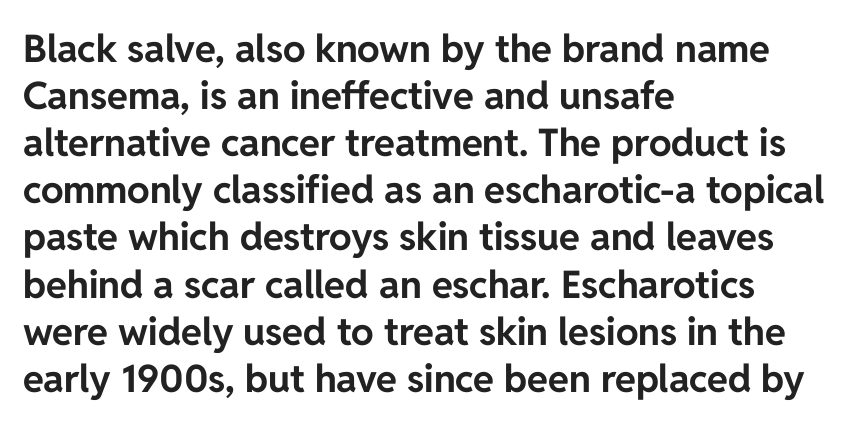
Weight: bold. Note: no serifs on the glyphs. Words appear dense and cohesive because spacing is normal. Beneath every word, the page is bare.
